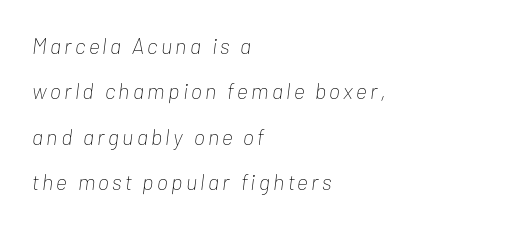
{"italic": "yes", "lean": "right", "slant_degrees": 7, "bold": "no", "underline": "no", "align": "left", "line_spacing": "loose", "line_spacing_ratio": 2.06, "glyph_px": 22}
